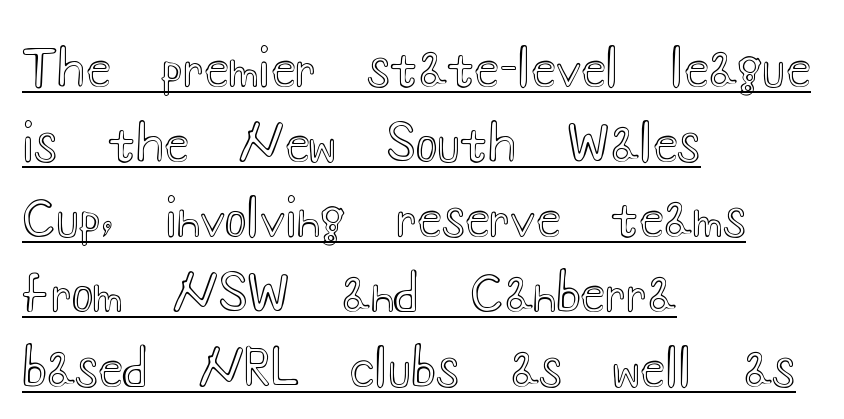
{"italic": "no", "width": "wide", "x_height": "small", "monospaced": "no", "underline": "yes", "align": "left", "line_spacing": "normal", "line_spacing_ratio": 1.47, "letter_spacing": "normal", "letter_spacing_em": 0.0, "glyph_px": 51}
